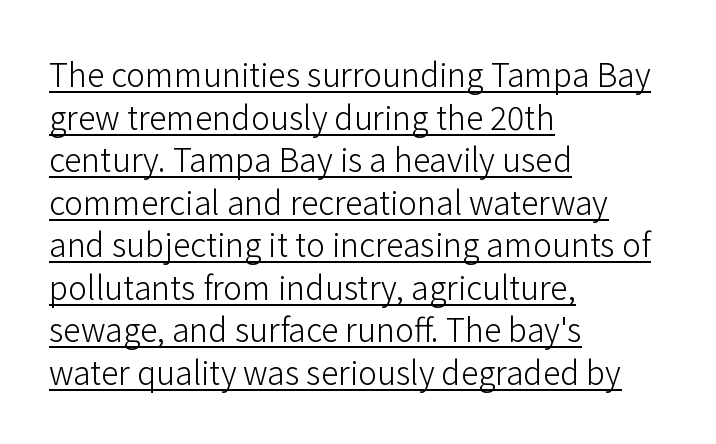
Q: Is the text bold? A: No.
Q: Is the text italic (slanted)? A: No, it is upright.
Q: Is the typeface a serif or a sans-serif typeface? A: Sans-serif.
Q: Is the text underlined? A: Yes.
Q: How is the paragraph aligned? A: Left-aligned.
Q: Is the spacing between letters normal or unusually wide? A: Normal.
Q: Is the spacing between lines tight, normal or loose? A: Normal.
Q: Width (condensed, normal, or wide)? A: Normal.
Q: Stroke contrast? A: Low.
Q: x-height? A: Medium.
Q: Monospaced? A: No.
